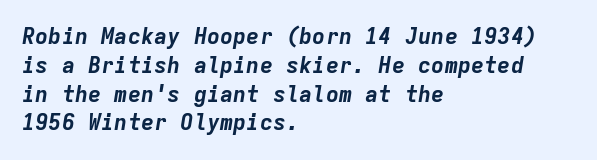
The image shows 22 px bold type, italic (leaning right); set left-aligned, normal line spacing (1.31x), normal letter spacing, not underlined.
